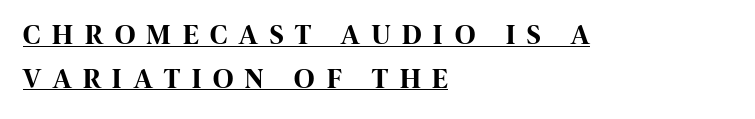
{"serif": "no", "italic": "no", "bold": "yes", "weight": "bold", "width": "condensed", "stroke_contrast": "high", "x_height": "large", "monospaced": "no", "underline": "yes", "align": "left", "line_spacing": "normal", "line_spacing_ratio": 1.56, "letter_spacing": "wide", "letter_spacing_em": 0.43, "glyph_px": 28}
